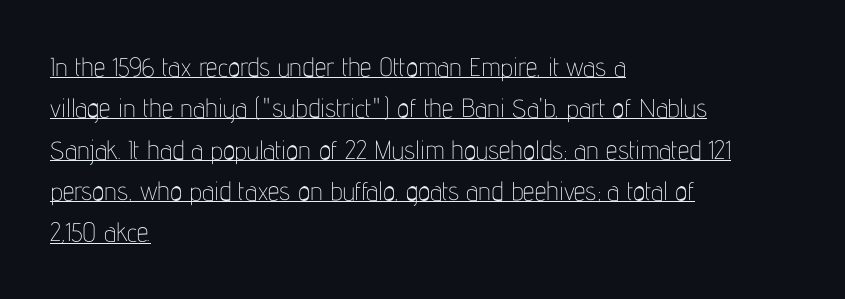
The image shows 26 px text type, upright; set left-aligned, normal line spacing (1.59x), normal letter spacing, underlined.
